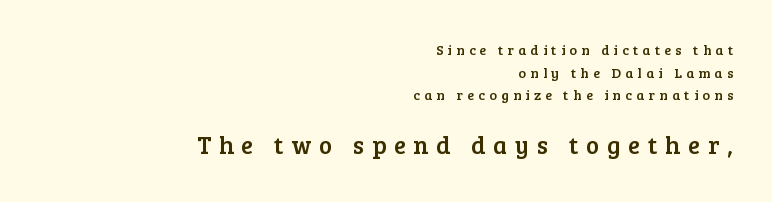
{"italic": "no", "underline": "no", "align": "right", "line_spacing": "normal", "line_spacing_ratio": 1.62, "letter_spacing": "wide", "letter_spacing_em": 0.31, "larger_block": "second", "size_ratio": 1.79, "glyph_px": 25}
